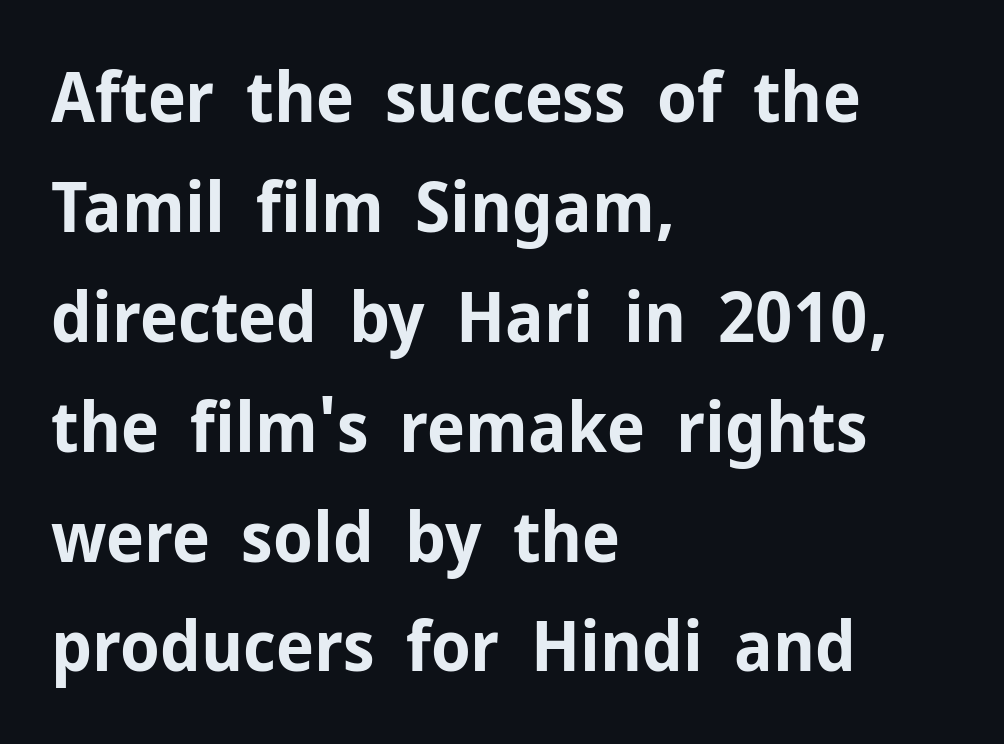
The image shows 70 px bold sans-serif type, upright; set left-aligned, normal line spacing (1.57x), normal letter spacing, not underlined; low stroke contrast and a medium x-height.
